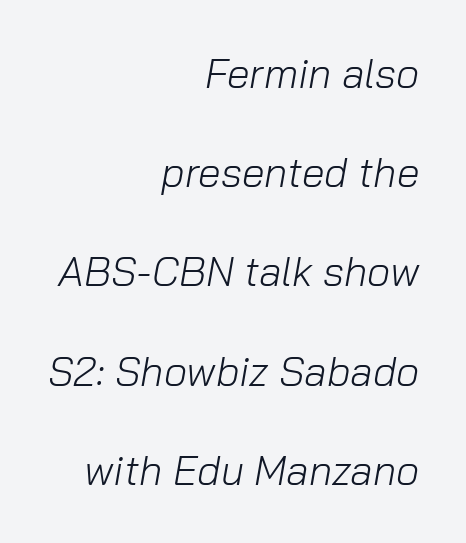
The face used here is rendered with its standard letterfit. Compared with a flush-left layout, this one pins lines to the opposite, right side. A quiet, ordinary-to-light weight characterises the typeface. Decoration check: the copy has no underline. Note the varied advance widths — an 'i' is clearly narrower than an 'm'.
